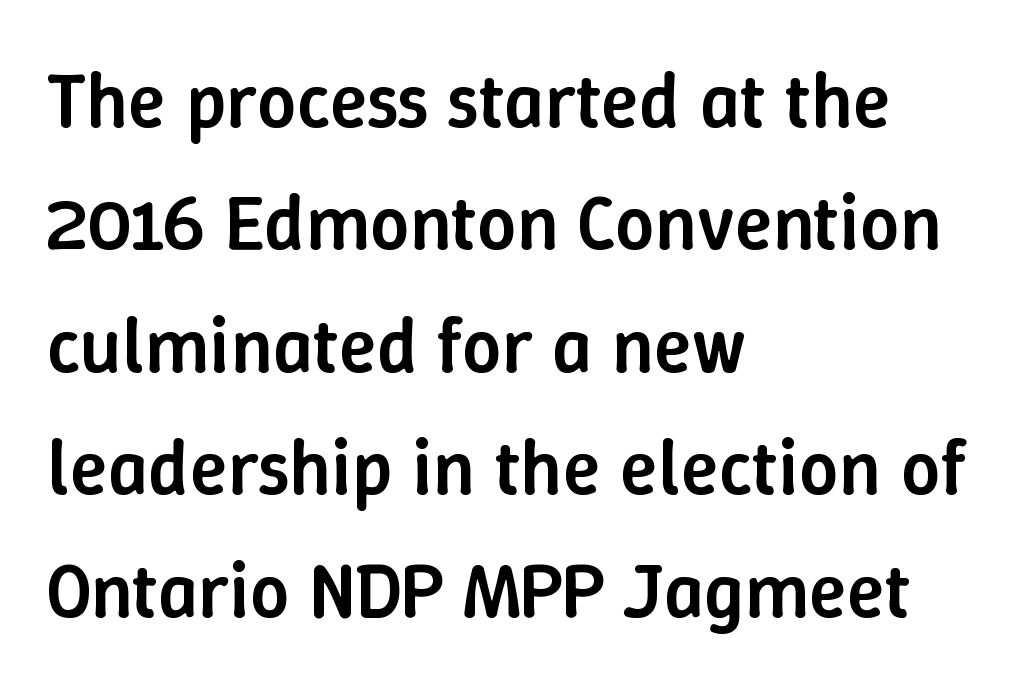
Q: Is the text bold? A: Semi-bold.
Q: Is the text italic (slanted)? A: No, it is upright.
Q: Is the text underlined? A: No.
Q: How is the paragraph aligned? A: Left-aligned.
Q: Is the spacing between letters normal or unusually wide? A: Normal.
Q: Is the spacing between lines tight, normal or loose? A: Normal.
Q: Width (condensed, normal, or wide)? A: Normal.
Q: Stroke contrast? A: Low.
Q: x-height? A: Medium.
Q: Monospaced? A: No.
